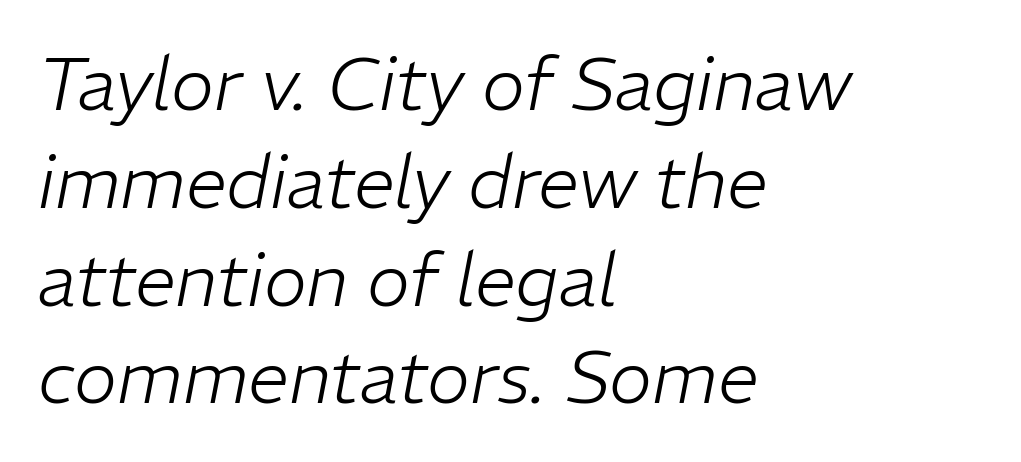
The letters sit at their default tracking, neither squeezed nor spread. In CSS terms this would be text-align: left. Quick note: underline off. The weight would be labelled regular, book, light, or lighter still. These lines are rendered in a variable-pitch font.
